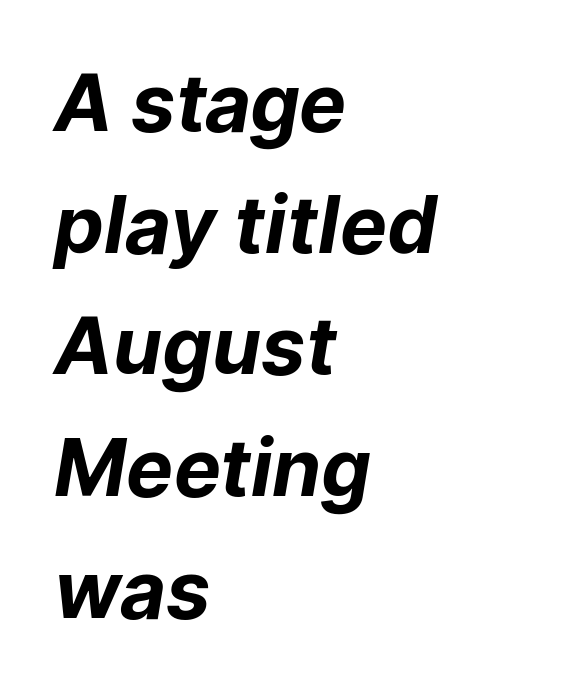
The image shows 79 px bold sans-serif type; set left-aligned, normal line spacing (1.54x), normal letter spacing, not underlined; low stroke contrast and a medium x-height.
